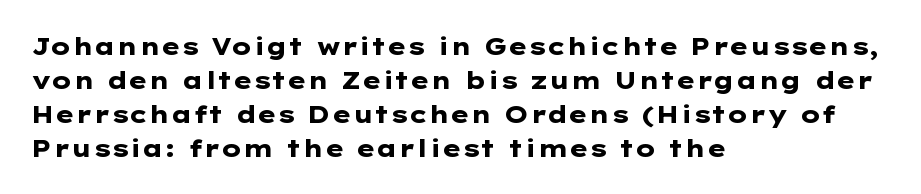
{"italic": "no", "bold": "yes", "underline": "no", "align": "left", "line_spacing": "normal", "line_spacing_ratio": 1.41, "letter_spacing": "normal", "letter_spacing_em": 0.0, "glyph_px": 24}
